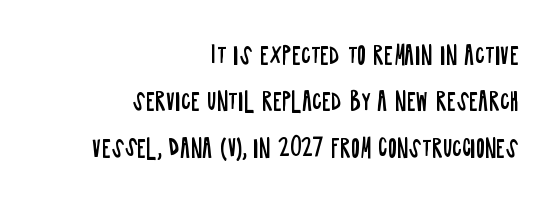
Q: Is the text bold? A: No.
Q: Is the text italic (slanted)? A: No, it is upright.
Q: Is the text underlined? A: No.
Q: How is the paragraph aligned? A: Right-aligned.
Q: Is the spacing between letters normal or unusually wide? A: Normal.
Q: Is the spacing between lines tight, normal or loose? A: Loose.
